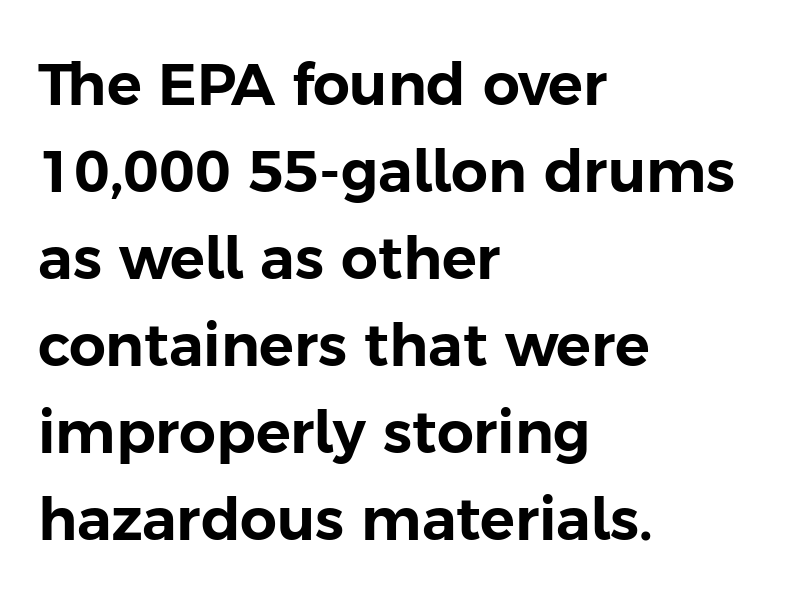
The image shows 58 px sans-serif type, upright; set left-aligned, normal line spacing (1.5x), normal letter spacing, not underlined; low stroke contrast and a medium x-height.
